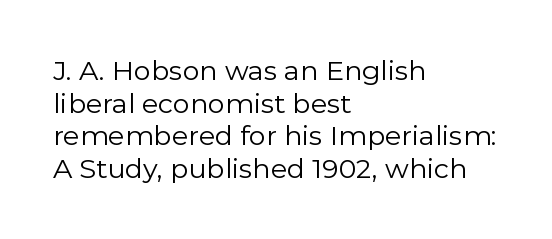
What stands out about the letter spacing? Nothing — it is the standard amount. This is not heavy type; no bold has been used. Just letters on the line, the space beneath them empty. Notice how the stems are strictly vertical — no italics here. This rendering uses left alignment, leaving the right contour irregular.
